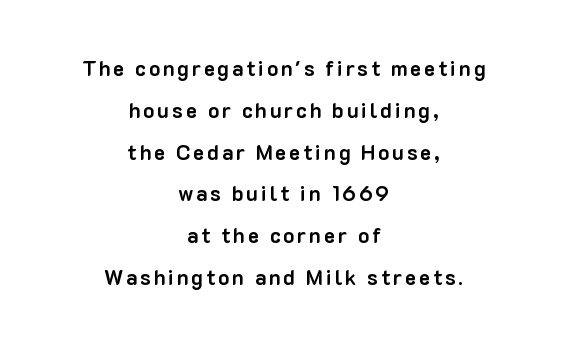
{"italic": "no", "bold": "yes", "underline": "no", "align": "center", "line_spacing": "loose", "line_spacing_ratio": 1.99, "glyph_px": 21}
